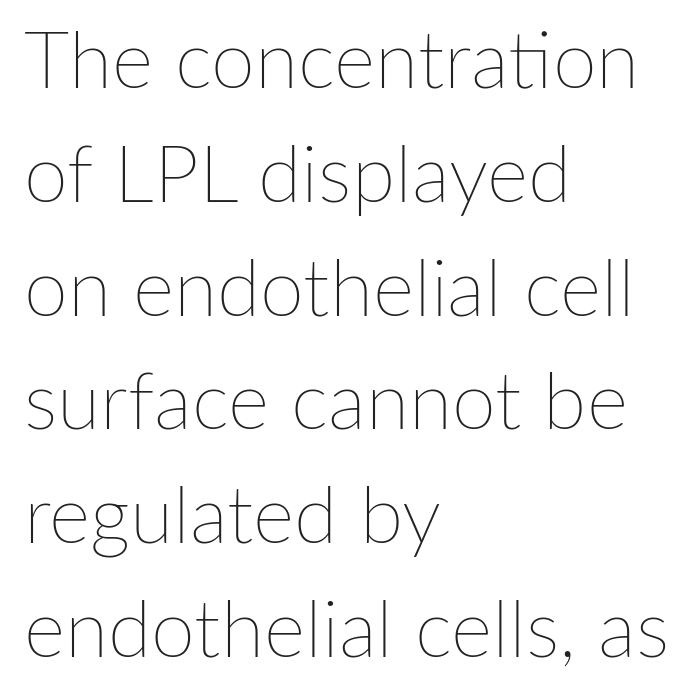
Vertical strokes here are truly vertical. The zone under the glyphs is completely vacant. Proportional: the letters do not fall into vertical columns. The designer left line spacing at the default. Left-aligned paragraph, ragged on the right.
